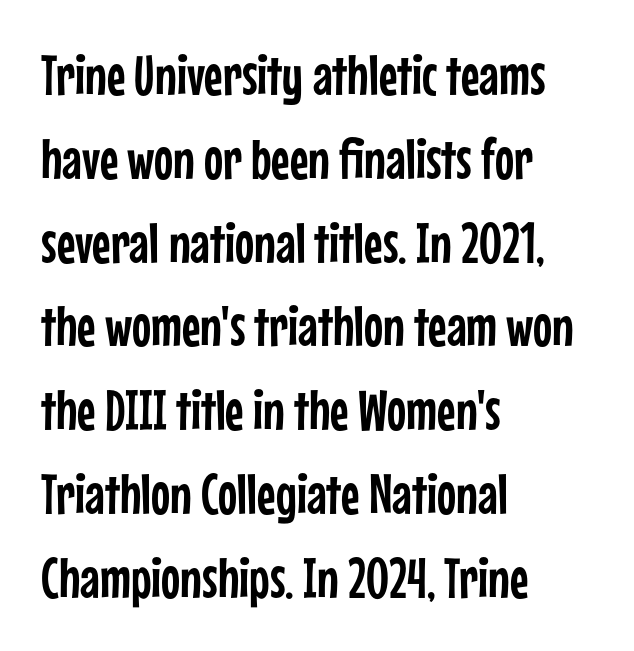
Q: Is the text italic (slanted)? A: No, it is upright.
Q: Is the typeface a serif or a sans-serif typeface? A: Sans-serif.
Q: Is the text underlined? A: No.
Q: How is the paragraph aligned? A: Left-aligned.
Q: Is the spacing between letters normal or unusually wide? A: Normal.
Q: Is the spacing between lines tight, normal or loose? A: Normal.
Q: Width (condensed, normal, or wide)? A: Condensed.
Q: Stroke contrast? A: Low.
Q: x-height? A: Medium.
Q: Monospaced? A: No.
